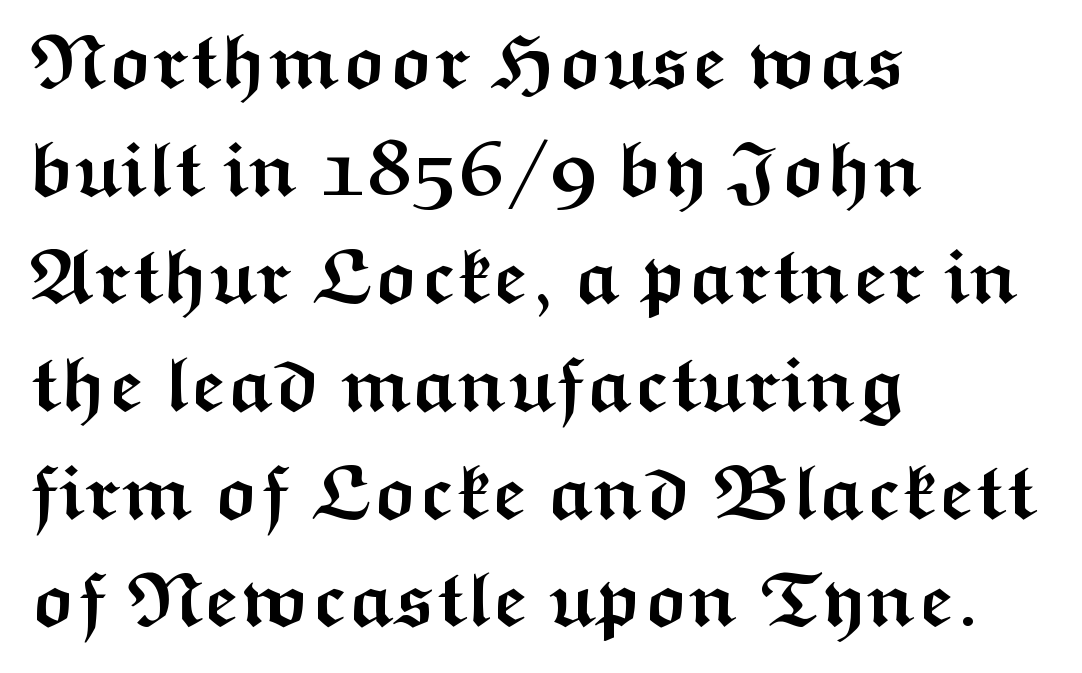
In terms of leading, this rendering sits right in the middle. Honestly, the letter spacing is just normal — you wouldn't notice it. Anything drawn beneath the words? Only blank space. Do the letters lean? They stand straight.
